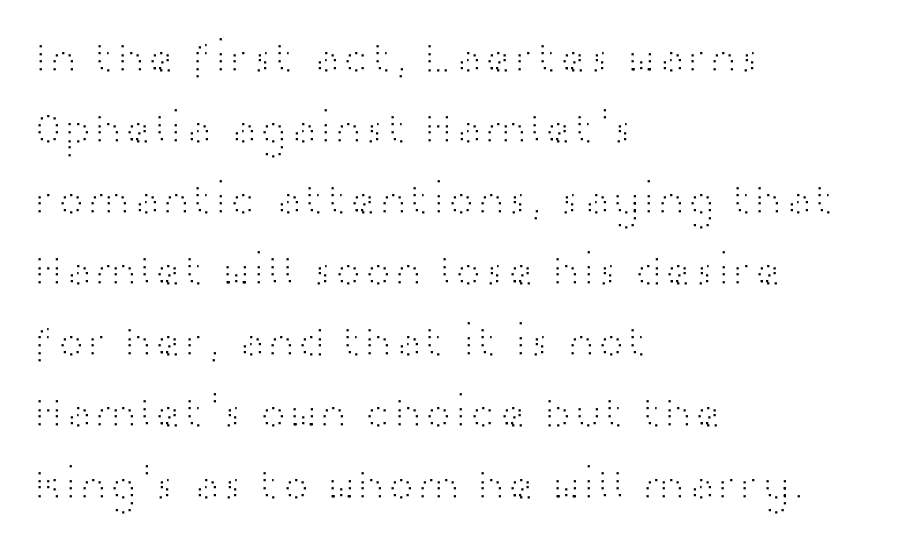
Q: Is the text bold? A: No.
Q: Is the text italic (slanted)? A: No, it is upright.
Q: Is the typeface a serif or a sans-serif typeface? A: Sans-serif.
Q: Is the text underlined? A: No.
Q: How is the paragraph aligned? A: Left-aligned.
Q: Is the spacing between letters normal or unusually wide? A: Normal.
Q: Is the spacing between lines tight, normal or loose? A: Normal.
Q: Width (condensed, normal, or wide)? A: Wide.
Q: Stroke contrast? A: High.
Q: x-height? A: Medium.
Q: Monospaced? A: No.
